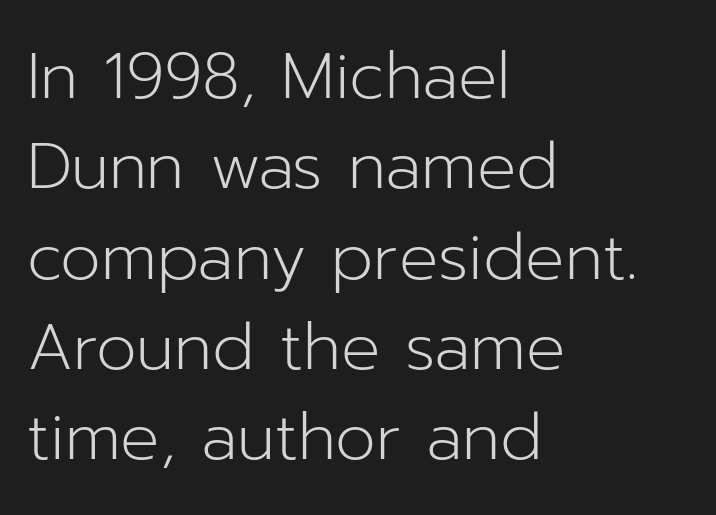
{"serif": "no", "italic": "no", "bold": "no", "weight": "light", "width": "normal", "stroke_contrast": "low", "x_height": "medium", "monospaced": "no", "underline": "no", "align": "left", "line_spacing": "normal", "line_spacing_ratio": 1.39, "letter_spacing": "normal", "letter_spacing_em": 0.0, "glyph_px": 65}
